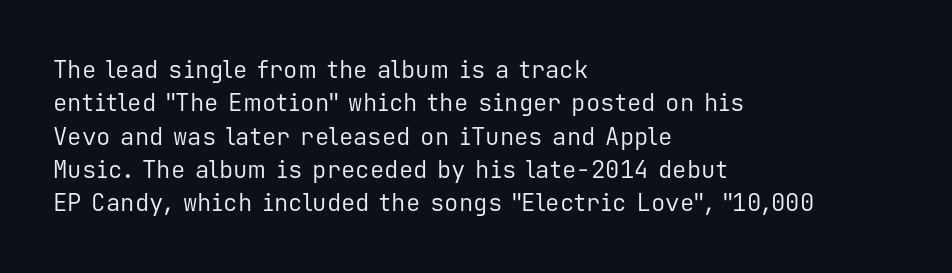
The image shows 24 px text type, upright; set left-aligned, normal line spacing (1.39x), normal letter spacing, not underlined.
